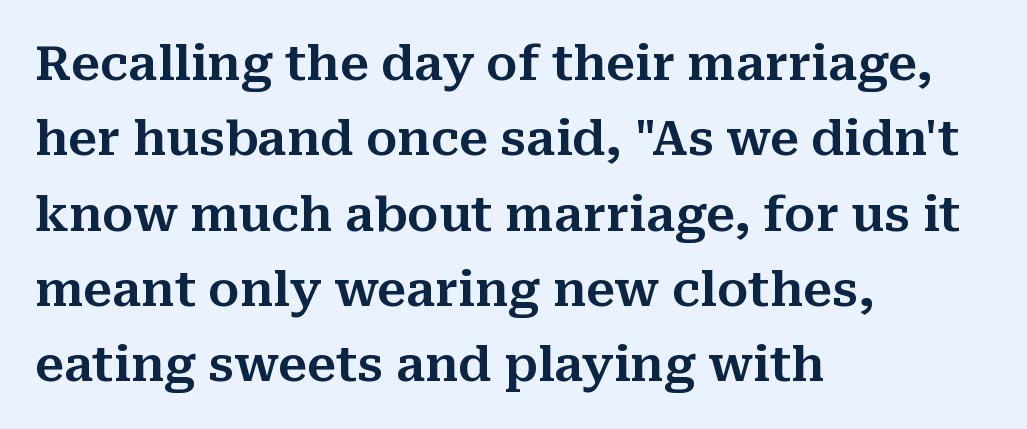
The lines in this sample share a left origin and differ only in where they stop. Short note: letters normally spaced. Baseline-to-baseline distance is the conventional proportion of letter height. Proportional: the letters do not fall into vertical columns.
